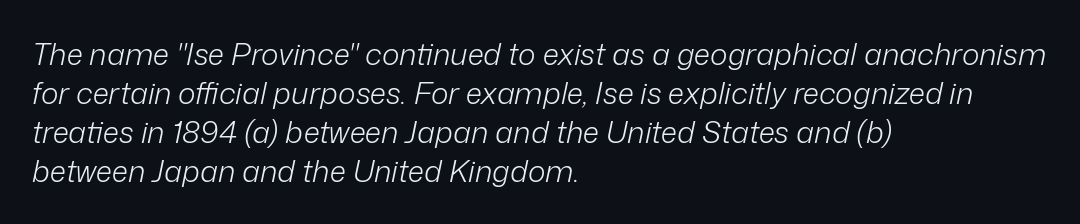
The image shows 30 px light type, italic (leaning right); set left-aligned, normal line spacing (1.3x), normal letter spacing, not underlined; low stroke contrast and a medium x-height.
